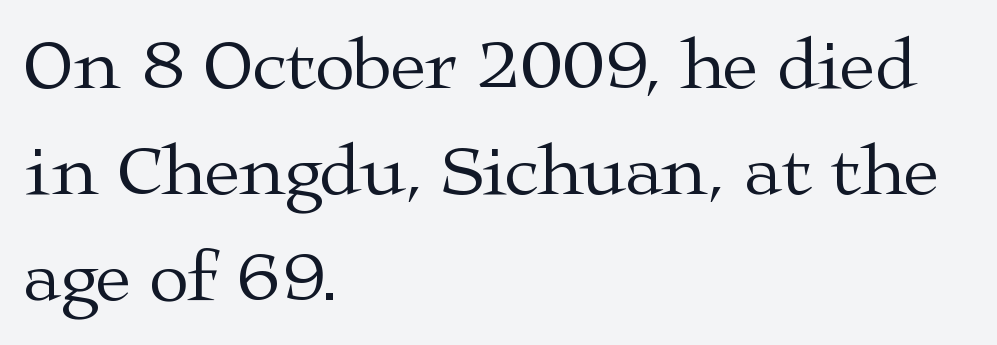
The image shows 72 px regular-weight, wide serif type, upright; set left-aligned, normal line spacing (1.47x), normal letter spacing, not underlined; medium stroke contrast and a medium x-height.
